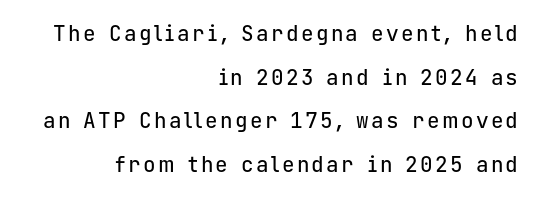
The image shows 21 px text type, upright; set right-aligned, loose line spacing (2.08x), not underlined.
